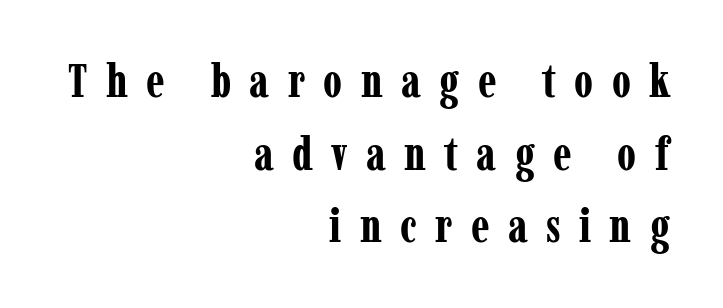
Q: Is the text bold? A: Yes.
Q: Is the text italic (slanted)? A: No, it is upright.
Q: Is the typeface a serif or a sans-serif typeface? A: Serif.
Q: Is the text underlined? A: No.
Q: How is the paragraph aligned? A: Right-aligned.
Q: Is the spacing between letters normal or unusually wide? A: Unusually wide.
Q: Is the spacing between lines tight, normal or loose? A: Normal.
Q: Width (condensed, normal, or wide)? A: Condensed.
Q: Stroke contrast? A: Low.
Q: x-height? A: Medium.
Q: Monospaced? A: No.
